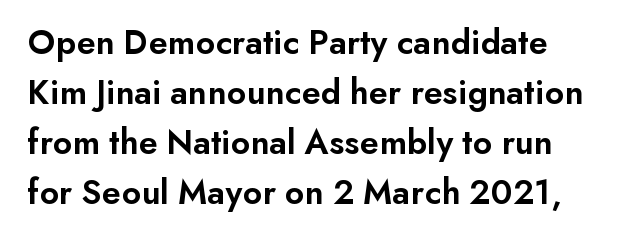
{"serif": "no", "italic": "no", "bold": "semi", "weight": "semibold", "width": "normal", "stroke_contrast": "low", "x_height": "small", "monospaced": "no", "underline": "no", "line_spacing": "normal", "line_spacing_ratio": 1.39, "letter_spacing": "normal", "letter_spacing_em": 0.0, "glyph_px": 36}
